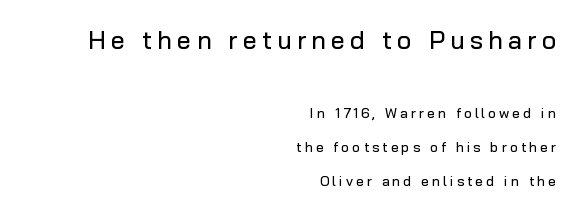
Designer's note — italics off, roman on. Teacher's note: observe the even right margin — that is flush-right alignment. Widely set lines give the paragraph a tall, airy silhouette. The horizontal fit of the characters is loose and conspicuously gappy. Descenders are the only things crossing below the line.
